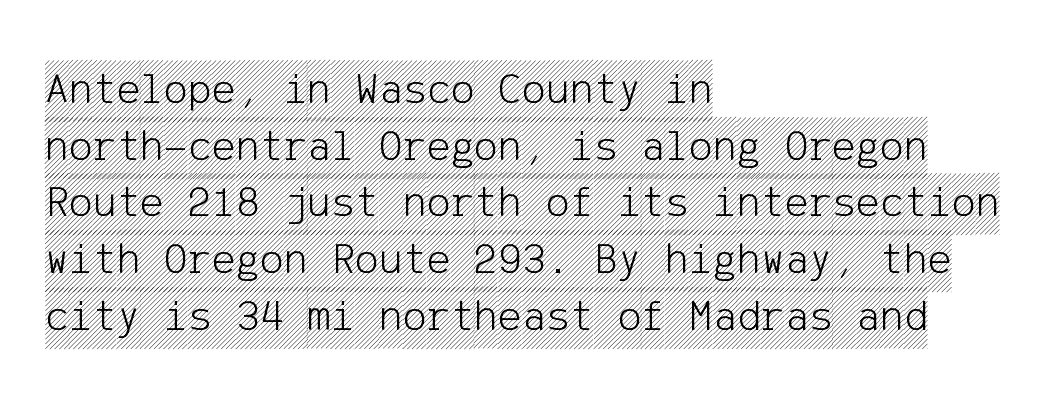
{"italic": "no", "width": "condensed", "x_height": "large", "underline": "no", "align": "left", "line_spacing": "normal", "line_spacing_ratio": 1.26, "letter_spacing": "normal", "letter_spacing_em": 0.0, "glyph_px": 45}
